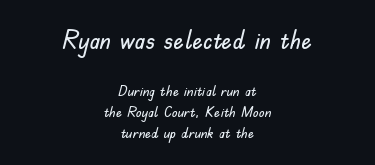
{"underline": "no", "align": "center", "line_spacing": "normal", "line_spacing_ratio": 1.42, "letter_spacing": "normal", "letter_spacing_em": 0.0, "larger_block": "first", "size_ratio": 1.73, "glyph_px": 26}
